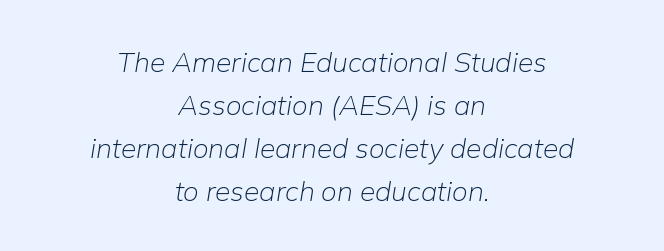
In terms of leading, this rendering sits right in the middle. These glyphs show unthickened strokes, regular width or finer. Visually the block forms a symmetrical silhouette, jagged on both flanks. Descenders hang freely into open space.
